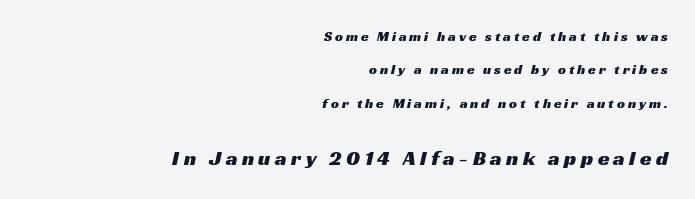
Q: Is the text underlined? A: No.
Q: How is the paragraph aligned? A: Right-aligned.
Q: Is the spacing between letters normal or unusually wide? A: Unusually wide.
Q: Is the spacing between lines tight, normal or loose? A: Loose.
Q: Which block of text is set in a larger size, the first (top) or the second (bottom)? A: The second (bottom) one.
